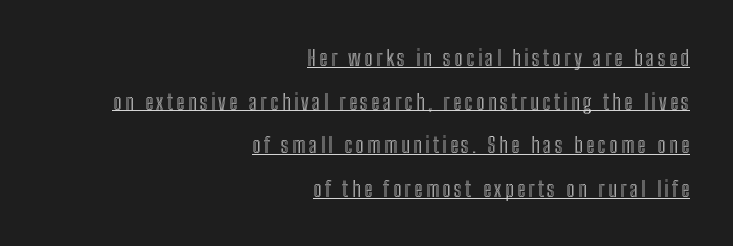
The image shows 22 px text type, upright; set right-aligned, loose line spacing (1.98x), underlined.
